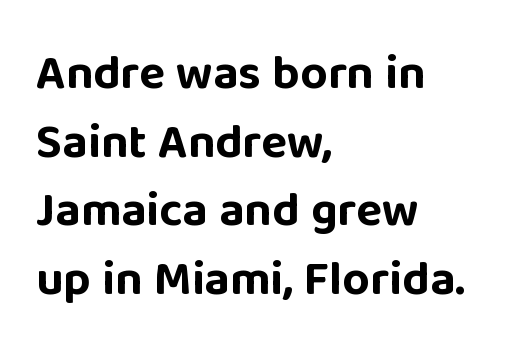
The image shows 48 px bold sans-serif type, upright; set left-aligned, normal line spacing (1.43x), normal letter spacing, not underlined; low stroke contrast and a large x-height.
